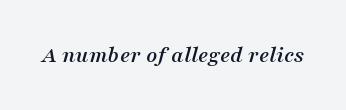
Decoration check: the copy has no underline. The letterforms sit shoulder to shoulder at normal distance. Notice how the stems are inclined rather than vertical — that's the hallmark of italics.
